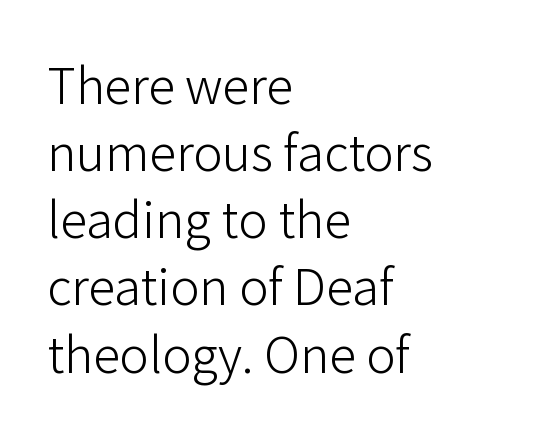
{"serif": "no", "italic": "no", "bold": "no", "weight": "light", "width": "normal", "stroke_contrast": "low", "x_height": "medium", "monospaced": "no", "underline": "no", "align": "left", "line_spacing": "normal", "line_spacing_ratio": 1.37, "letter_spacing": "normal", "letter_spacing_em": 0.0, "glyph_px": 49}
